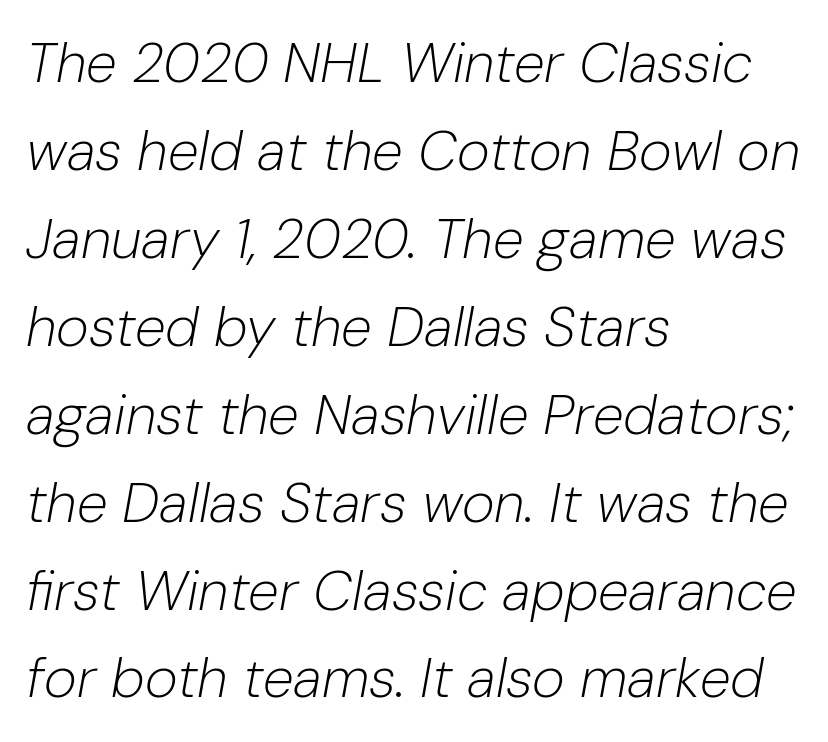
Q: Is the text bold? A: No.
Q: Is the text italic (slanted)? A: Yes, it leans right by about 10 degrees.
Q: Is the text underlined? A: No.
Q: How is the paragraph aligned? A: Left-aligned.
Q: Is the spacing between letters normal or unusually wide? A: Normal.
Q: Is the spacing between lines tight, normal or loose? A: Normal.
Q: Width (condensed, normal, or wide)? A: Normal.
Q: Stroke contrast? A: Low.
Q: x-height? A: Medium.
Q: Monospaced? A: No.
